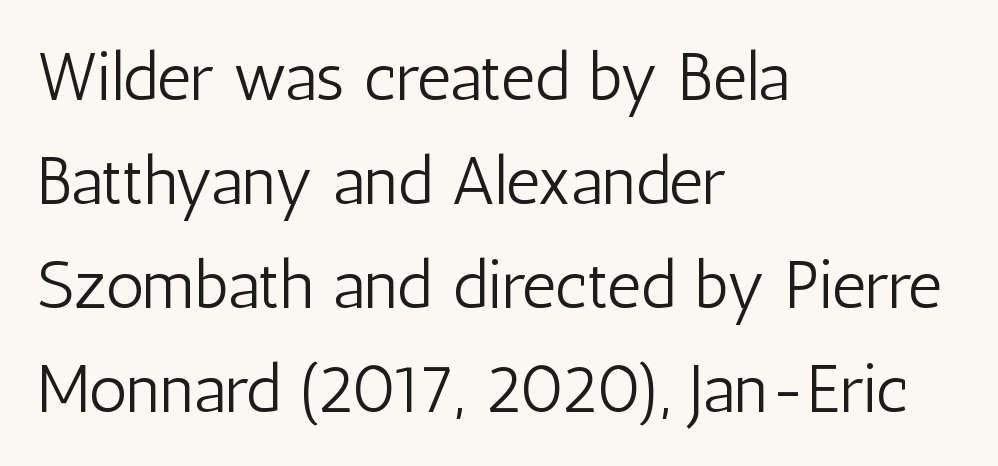
{"serif": "no", "italic": "no", "bold": "no", "weight": "light", "width": "condensed", "stroke_contrast": "low", "x_height": "medium", "monospaced": "no", "underline": "no", "align": "left", "line_spacing": "normal", "line_spacing_ratio": 1.55, "letter_spacing": "normal", "letter_spacing_em": 0.0, "glyph_px": 67}
